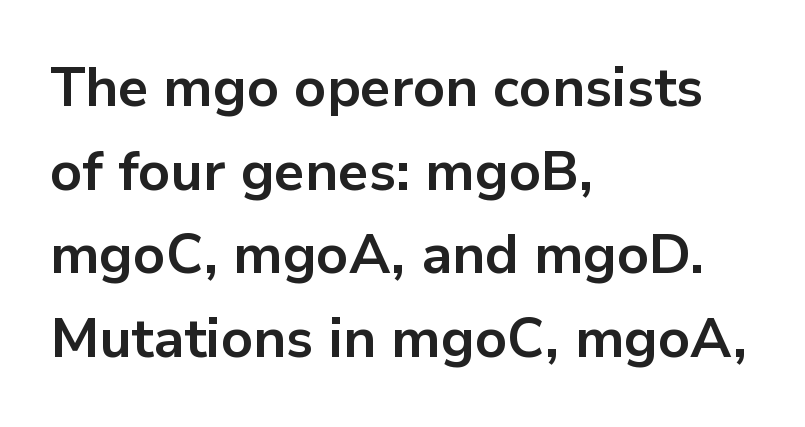
Q: Is the text bold? A: Yes.
Q: Is the text italic (slanted)? A: No, it is upright.
Q: Is the typeface a serif or a sans-serif typeface? A: Sans-serif.
Q: Is the text underlined? A: No.
Q: How is the paragraph aligned? A: Left-aligned.
Q: Is the spacing between letters normal or unusually wide? A: Normal.
Q: Is the spacing between lines tight, normal or loose? A: Normal.
Q: Width (condensed, normal, or wide)? A: Normal.
Q: Stroke contrast? A: Low.
Q: x-height? A: Medium.
Q: Monospaced? A: No.
